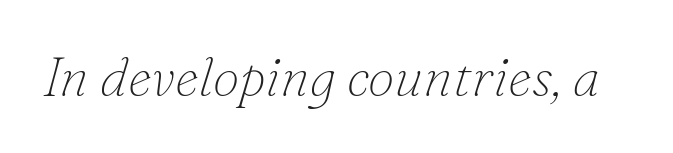
{"serif": "yes", "italic": "yes", "lean": "right", "slant_degrees": 16, "bold": "no", "weight": "thin", "width": "normal", "stroke_contrast": "low", "x_height": "small", "monospaced": "no", "underline": "no", "letter_spacing": "normal", "letter_spacing_em": 0.0, "glyph_px": 54}
